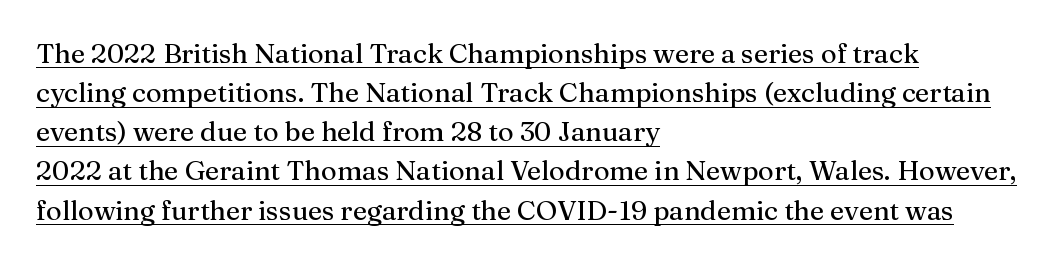
{"italic": "no", "underline": "yes", "align": "left", "line_spacing": "normal", "line_spacing_ratio": 1.45, "letter_spacing": "normal", "letter_spacing_em": 0.0, "glyph_px": 27}
